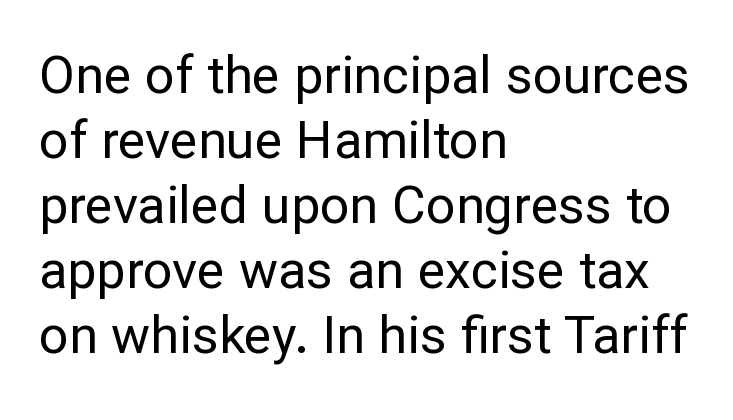
The image shows 52 px regular-weight sans-serif type, upright; set left-aligned, normal line spacing (1.25x), normal letter spacing, not underlined; low stroke contrast and a medium x-height.
